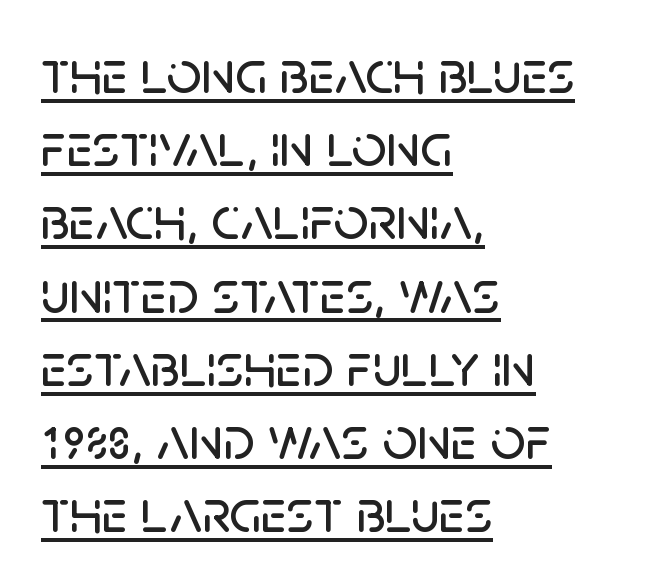
{"serif": "no", "italic": "no", "width": "normal", "stroke_contrast": "low", "x_height": "large", "monospaced": "no", "underline": "yes", "align": "left", "line_spacing_ratio": 1.2, "letter_spacing": "normal", "letter_spacing_em": 0.0, "glyph_px": 61}
